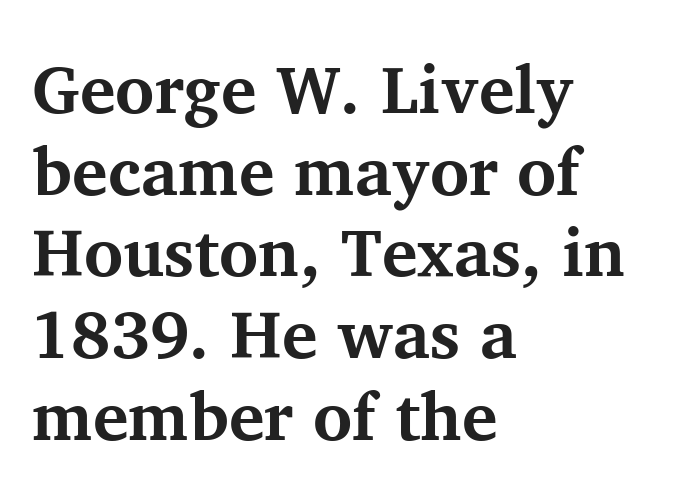
Q: Is the text bold? A: Yes.
Q: Is the text italic (slanted)? A: No, it is upright.
Q: Is the typeface a serif or a sans-serif typeface? A: Serif.
Q: Is the text underlined? A: No.
Q: How is the paragraph aligned? A: Left-aligned.
Q: Is the spacing between letters normal or unusually wide? A: Normal.
Q: Width (condensed, normal, or wide)? A: Normal.
Q: Stroke contrast? A: Medium.
Q: x-height? A: Medium.
Q: Monospaced? A: No.
